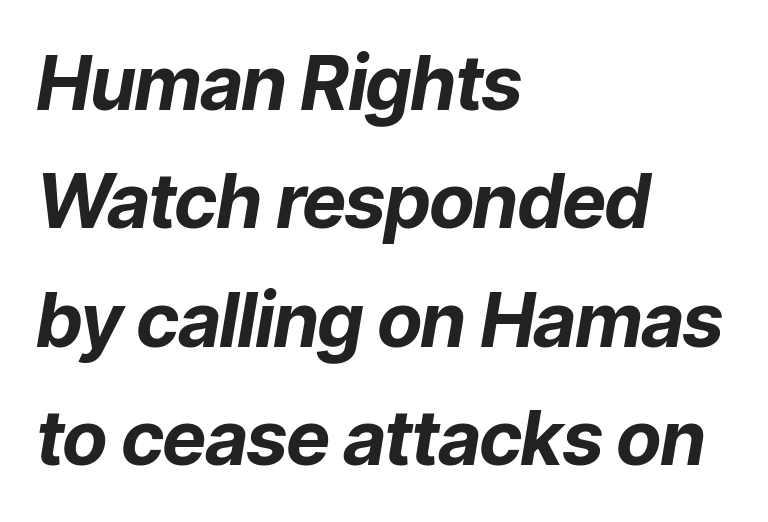
Proportional: the letters do not fall into vertical columns. Does the lettering tilt? It does — this is italic. No extra tracking has been applied to these lines. Is the type bold? Yes — the strokes are clearly thick and heavy.
